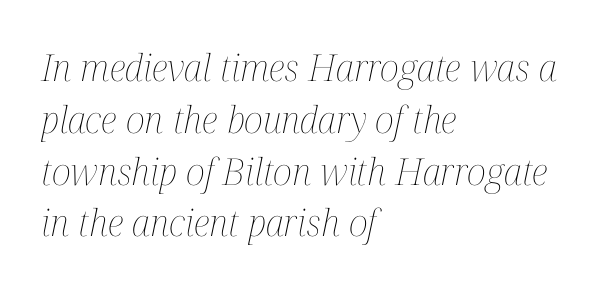
Q: Is the text bold? A: No.
Q: Is the text italic (slanted)? A: Yes, it leans right by about 12 degrees.
Q: Is the text underlined? A: No.
Q: How is the paragraph aligned? A: Left-aligned.
Q: Is the spacing between letters normal or unusually wide? A: Normal.
Q: Is the spacing between lines tight, normal or loose? A: Normal.
Q: Width (condensed, normal, or wide)? A: Condensed.
Q: Stroke contrast? A: Medium.
Q: x-height? A: Medium.
Q: Monospaced? A: No.
